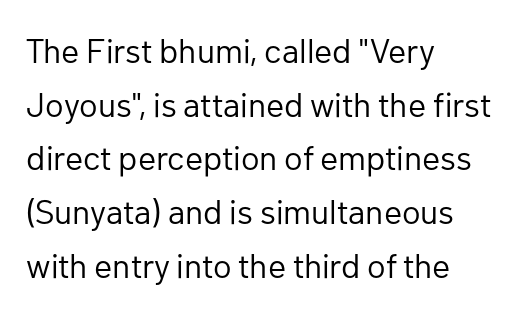
Evenly set lines give the paragraph a standard silhouette. Students, note that the glyphs here touch the page at normal intervals. Type without underlining. The strokes are not fattened; the text isn't bold. Proportional: the letters do not fall into vertical columns. This is roman type, the default non-slanted kind.
